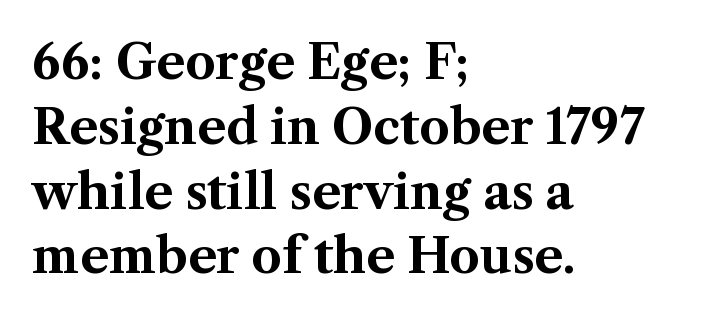
Regarding leading, the lines here are spaced in the standard way. This is roman type, the default non-slanted kind. The letters are bold, with thick, heavy strokes. Standard letterfit; no display-style spreading of the glyphs. Caption: multi-line text, flush left, ragged right.
